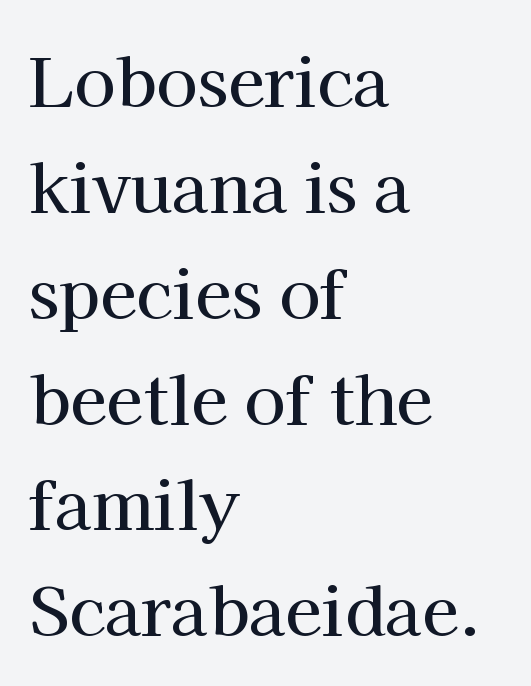
The image shows 67 px serif type, upright; set left-aligned, normal line spacing (1.58x), normal letter spacing, not underlined; high stroke contrast and a medium x-height.
